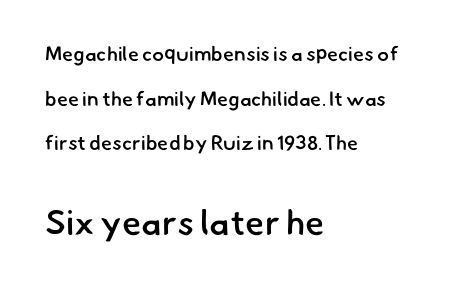
{"serif": "no", "bold": "semi", "weight": "semibold", "width": "normal", "stroke_contrast": "low", "x_height": "small", "monospaced": "no", "underline": "no", "align": "left", "line_spacing": "loose", "line_spacing_ratio": 2.23, "letter_spacing": "normal", "letter_spacing_em": 0.0, "larger_block": "second", "size_ratio": 1.75, "glyph_px": 35}
